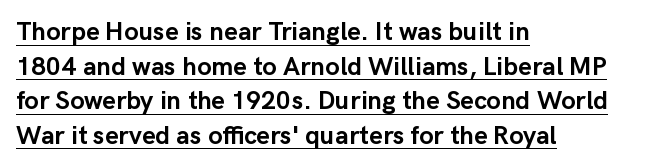
{"italic": "no", "bold": "yes", "underline": "yes", "align": "left", "line_spacing": "normal", "line_spacing_ratio": 1.33, "letter_spacing": "normal", "letter_spacing_em": 0.0, "glyph_px": 26}
